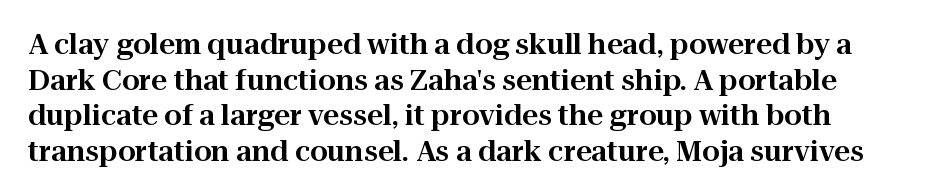
Q: Is the text italic (slanted)? A: No, it is upright.
Q: Is the typeface a serif or a sans-serif typeface? A: Serif.
Q: Is the text underlined? A: No.
Q: Is the spacing between letters normal or unusually wide? A: Normal.
Q: Is the spacing between lines tight, normal or loose? A: Normal.
Q: Width (condensed, normal, or wide)? A: Normal.
Q: Stroke contrast? A: High.
Q: x-height? A: Medium.
Q: Monospaced? A: No.
